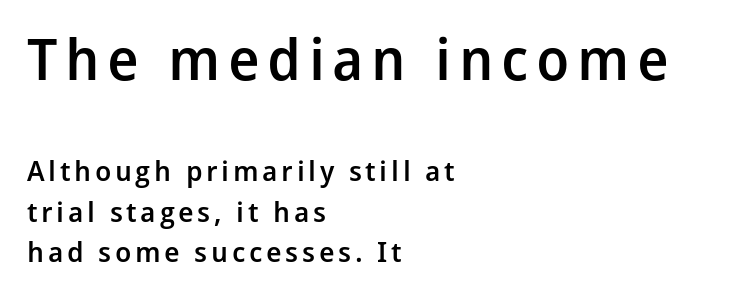
{"serif": "no", "italic": "no", "bold": "semi", "weight": "semibold", "width": "normal", "stroke_contrast": "low", "x_height": "medium", "monospaced": "no", "underline": "no", "align": "left", "line_spacing": "normal", "line_spacing_ratio": 1.45, "larger_block": "first", "size_ratio": 2.04, "glyph_px": 57}
